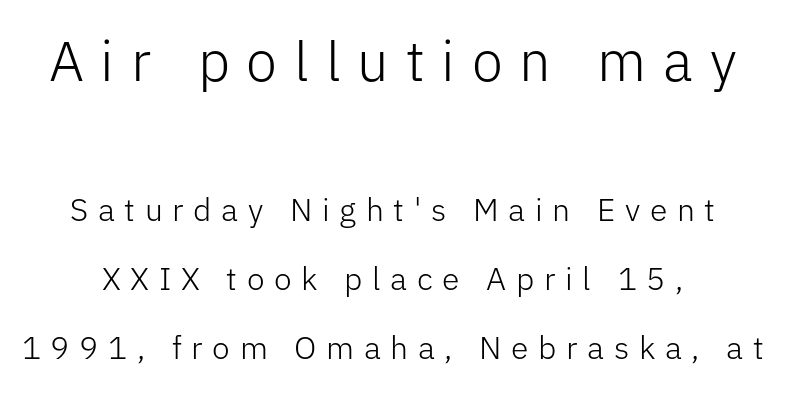
Letterform terminals end flat and unadorned throughout the passage. The space beneath each line is pristine and unruled. In terms of letterspacing, this is a distinctly airy, spread setting. If you measured baseline to baseline, you'd find a long distance. This sample has the flowing, uneven cadence of proportional lettering. The lettering holds an erect, upright posture throughout.
